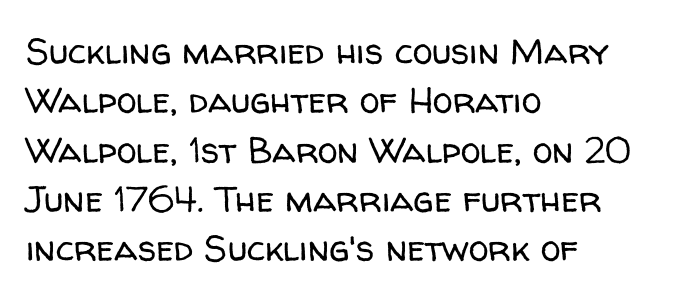
The image shows 36 px regular-weight sans-serif type, upright; set left-aligned, normal line spacing (1.37x), normal letter spacing, not underlined; low stroke contrast and a medium x-height.
